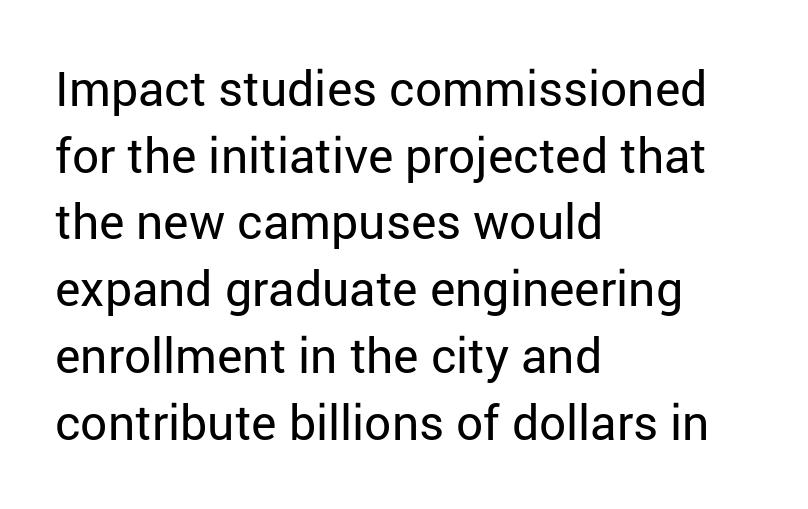
This reads as an unemphasized weight, regular at the heaviest. The space beneath each line is pristine and unruled. Characters remain perfectly vertical along every line. Caption: standard tracking, unaltered. These lines are rendered in a variable-pitch font. Short and long lines alike share a common starting point at left.
